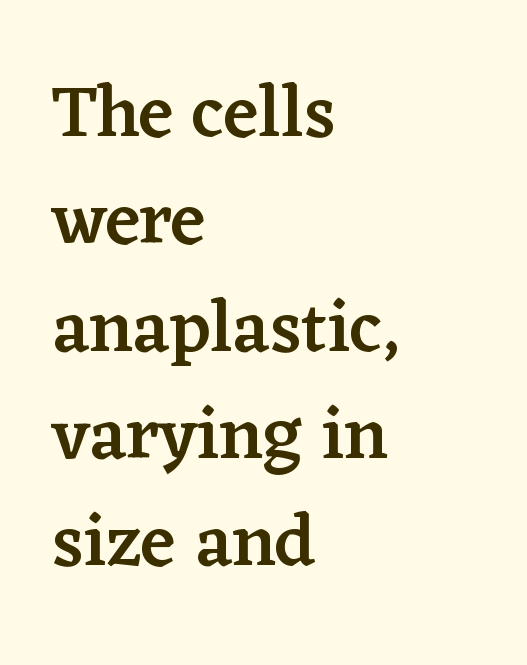
{"serif": "yes", "italic": "no", "bold": "semi", "weight": "semibold", "width": "normal", "stroke_contrast": "low", "x_height": "medium", "monospaced": "no", "underline": "no", "align": "left", "line_spacing": "normal", "line_spacing_ratio": 1.47, "letter_spacing": "normal", "letter_spacing_em": 0.0, "glyph_px": 73}
